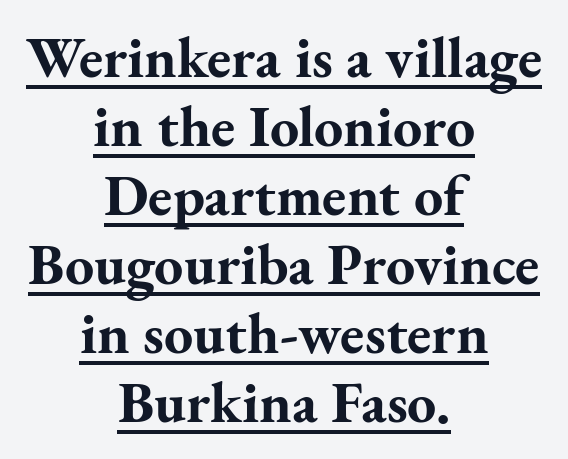
These lines stack symmetrically, like a column narrowing and widening about its center. Varying glyph widths throughout — classic text-font behaviour. Decoration check: the copy is underlined. The horizontal fit of the characters is conventional and even. You can tell from the footed stems that serif type was used.
